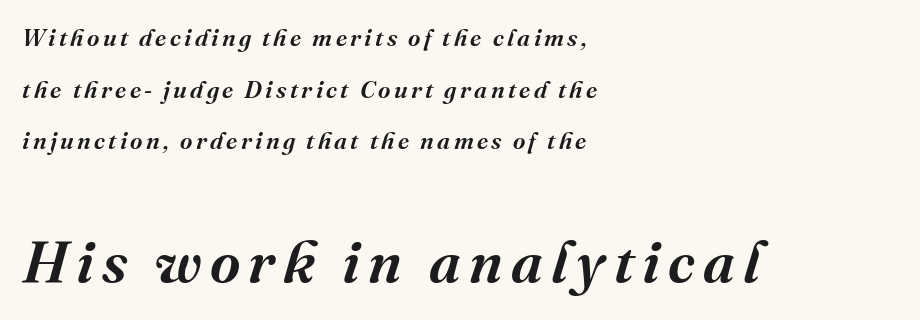
Q: Is the text italic (slanted)? A: Yes, it leans right by about 16 degrees.
Q: Is the typeface a serif or a sans-serif typeface? A: Serif.
Q: Is the text underlined? A: No.
Q: How is the paragraph aligned? A: Left-aligned.
Q: Is the spacing between lines tight, normal or loose? A: Loose.
Q: Which block of text is set in a larger size, the first (top) or the second (bottom)? A: The second (bottom) one.
Q: Width (condensed, normal, or wide)? A: Normal.
Q: Stroke contrast? A: Medium.
Q: x-height? A: Medium.
Q: Monospaced? A: No.
